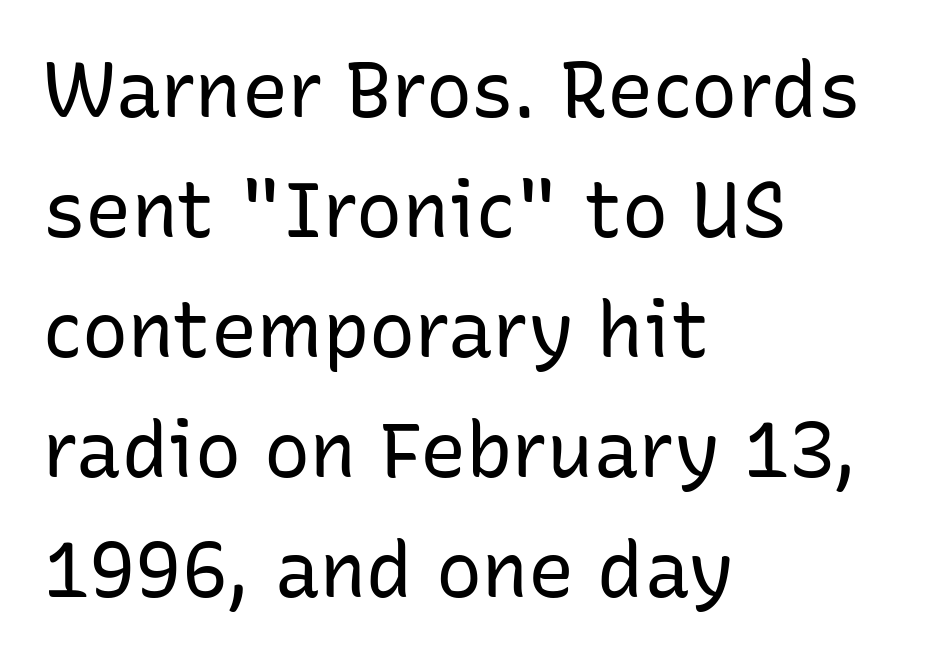
The image shows 77 px regular-weight sans-serif type, upright; set left-aligned, normal line spacing (1.56x), normal letter spacing, not underlined; low stroke contrast and a medium x-height.
